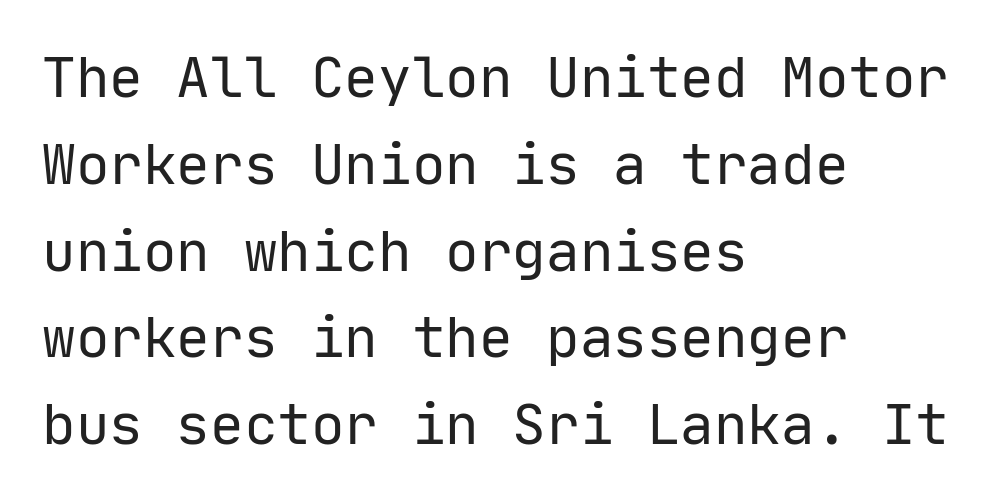
The image shows 56 px regular-weight sans-serif type, upright, monospaced; set left-aligned, normal line spacing (1.55x), normal letter spacing, not underlined; low stroke contrast and a medium x-height.
